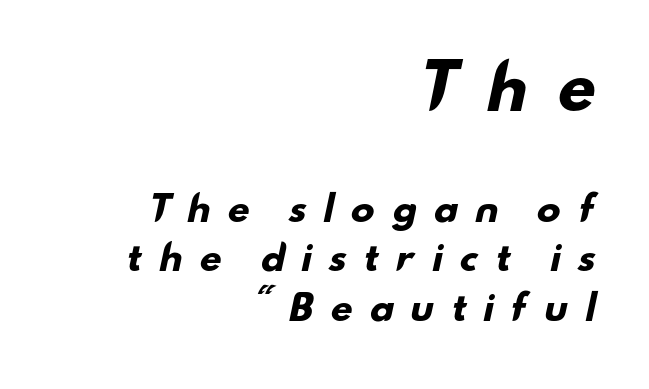
The image shows 61 px heavy, wide sans-serif type; set right-aligned, normal line spacing (1.41x), unusually wide letter spacing (+0.45 em), not underlined; the first (top) block is 1.74x larger; low stroke contrast and a small x-height.
